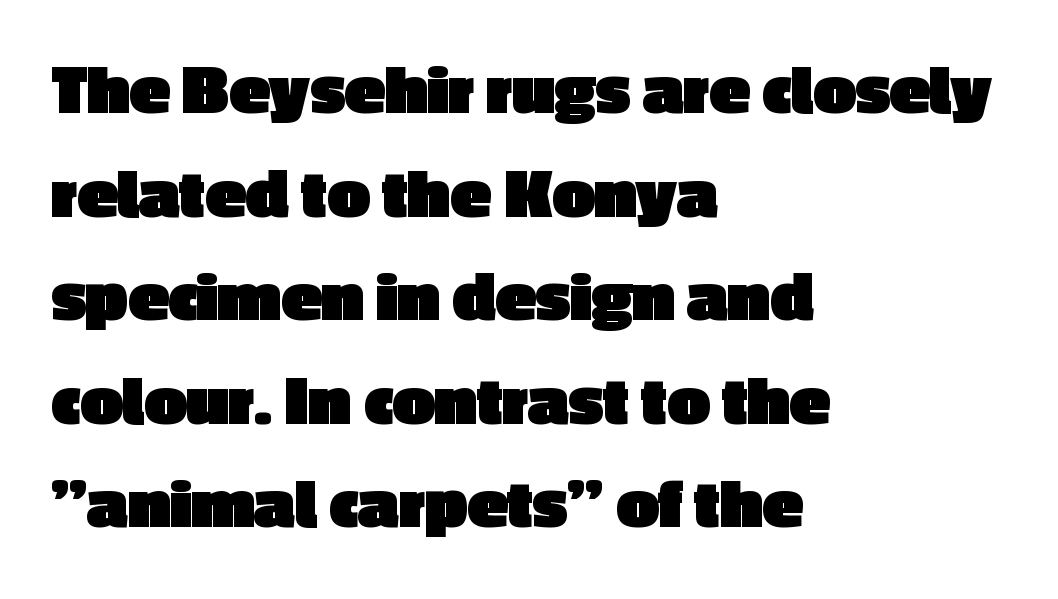
The image shows 74 px heavy sans-serif type, upright; set left-aligned, normal line spacing (1.4x), normal letter spacing, not underlined; a medium x-height.
